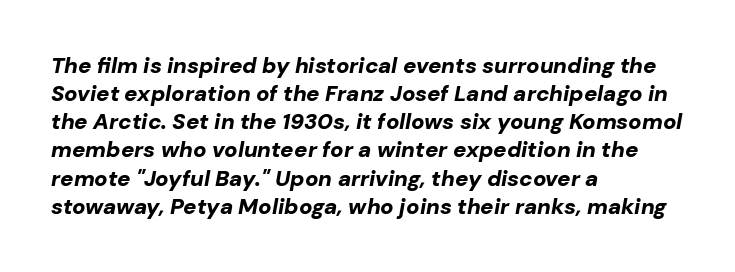
Tracking value appears to be zero — textbook default spacing. The face used here has the dense, thick strokes of a bold. Horizontally, the lines are justified to the leading edge only. The passage shown stacks its lines at a standard gap. The rendering applies a slant to the glyphs. The string is rendered with underlining switched off.
